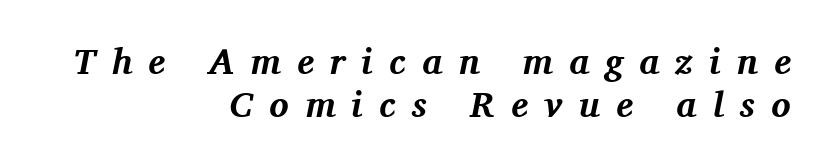
The image shows 36 px bold serif type, italic (leaning right); set right-aligned, line spacing 1.19x, unusually wide letter spacing (+0.45 em), not underlined; medium stroke contrast and a medium x-height.
